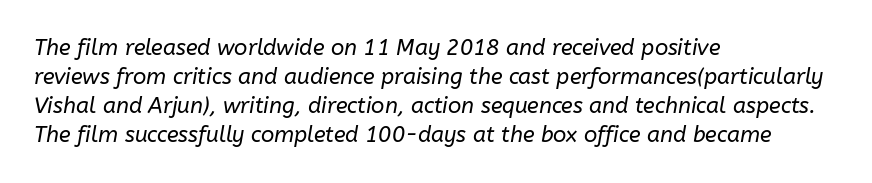
Clear beneath every line of the passage. You can tell it's italic because the verticals aren't actually vertical. Whoever set this chose a conventional vertical rhythm. The typeface has the unassuming heft of standard copy or less. Casual observation: everything's shoved over to the left. Glyph-to-glyph distance matches everyday printed text.
